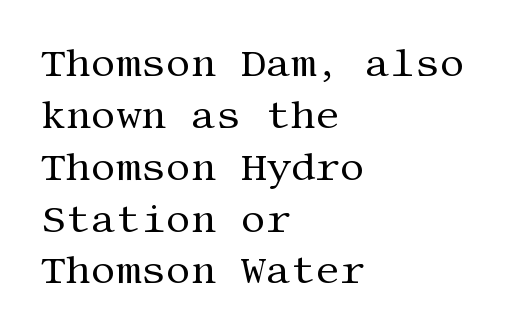
Q: Is the text bold? A: No.
Q: Is the text italic (slanted)? A: No, it is upright.
Q: Is the typeface a serif or a sans-serif typeface? A: Serif.
Q: Is the text underlined? A: No.
Q: How is the paragraph aligned? A: Left-aligned.
Q: Is the spacing between letters normal or unusually wide? A: Normal.
Q: Is the spacing between lines tight, normal or loose? A: Normal.
Q: Width (condensed, normal, or wide)? A: Normal.
Q: Stroke contrast? A: Medium.
Q: x-height? A: Large.
